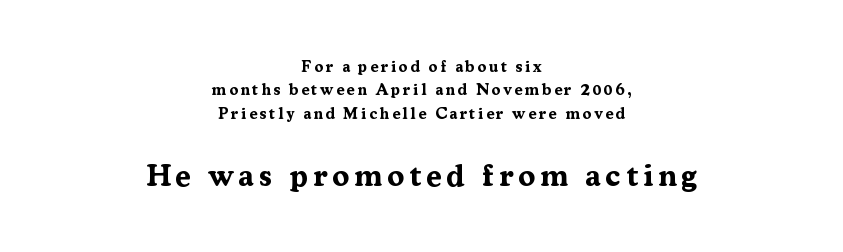
{"serif": "yes", "italic": "no", "bold": "yes", "weight": "bold", "width": "normal", "stroke_contrast": "medium", "x_height": "medium", "monospaced": "no", "underline": "no", "align": "center", "line_spacing": "normal", "line_spacing_ratio": 1.46, "larger_block": "second", "size_ratio": 1.94, "glyph_px": 31}
